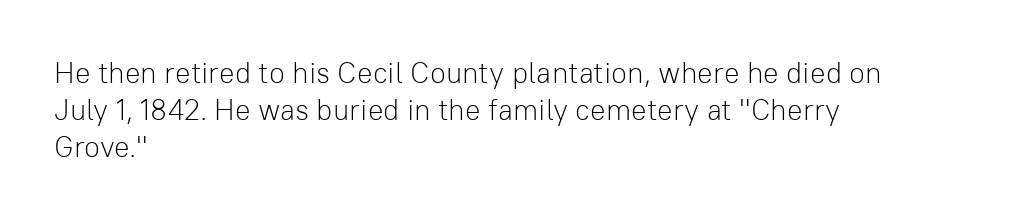
The image shows 29 px light sans-serif type, upright; set left-aligned, normal line spacing (1.28x), normal letter spacing, not underlined; low stroke contrast and a medium x-height.
